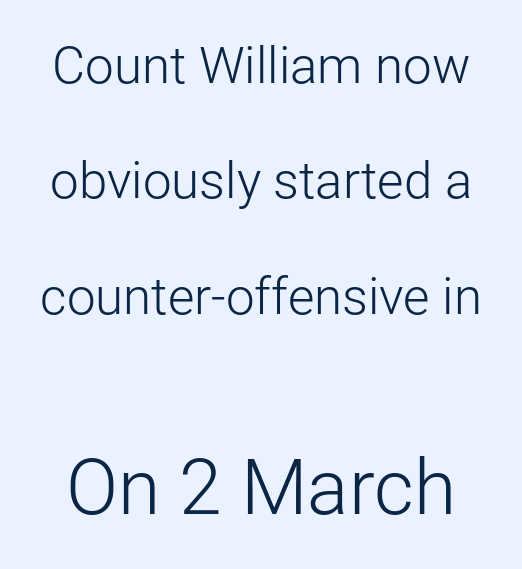
{"serif": "no", "italic": "no", "bold": "no", "weight": "light", "width": "normal", "stroke_contrast": "low", "x_height": "medium", "monospaced": "no", "underline": "no", "line_spacing": "loose", "line_spacing_ratio": 2.26, "letter_spacing": "normal", "letter_spacing_em": 0.0, "larger_block": "second", "size_ratio": 1.51, "glyph_px": 77}
